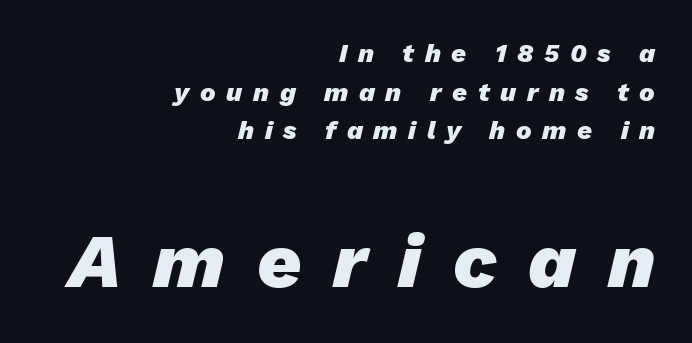
{"italic": "yes", "lean": "right", "slant_degrees": 13, "bold": "yes", "weight": "heavy", "width": "normal", "stroke_contrast": "low", "x_height": "medium", "monospaced": "no", "underline": "no", "align": "right", "line_spacing": "normal", "line_spacing_ratio": 1.49, "letter_spacing": "wide", "letter_spacing_em": 0.41, "larger_block": "second", "size_ratio": 2.96, "glyph_px": 77}
